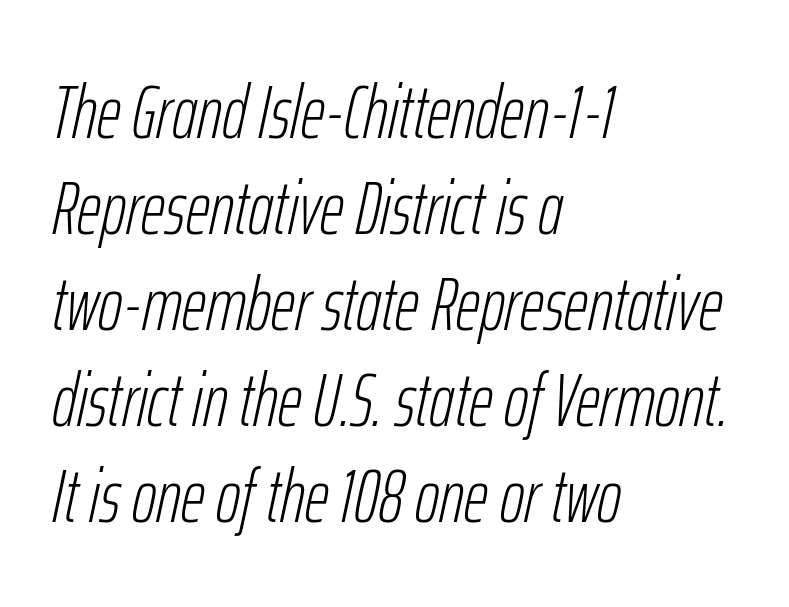
{"italic": "yes", "lean": "right", "slant_degrees": 12, "bold": "no", "weight": "light", "width": "condensed", "stroke_contrast": "low", "x_height": "medium", "monospaced": "no", "underline": "no", "align": "left", "line_spacing": "normal", "line_spacing_ratio": 1.28, "letter_spacing": "normal", "letter_spacing_em": 0.0, "glyph_px": 75}
